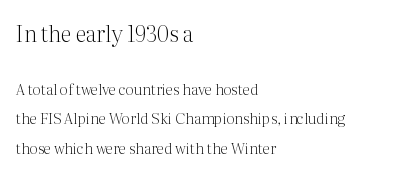
On a weight scale, this lands at 450 or below. The specimen reads as upright at a glance. Block one is the big one; block two sits smaller underneath. Lines of text with bare space underneath.
